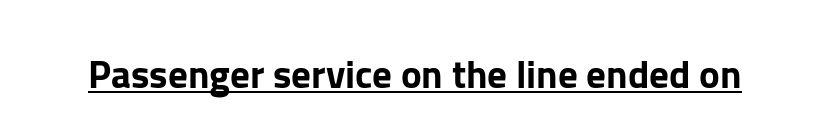
The image shows 39 px sans-serif type, upright; set normal letter spacing, underlined; low stroke contrast and a medium x-height.
